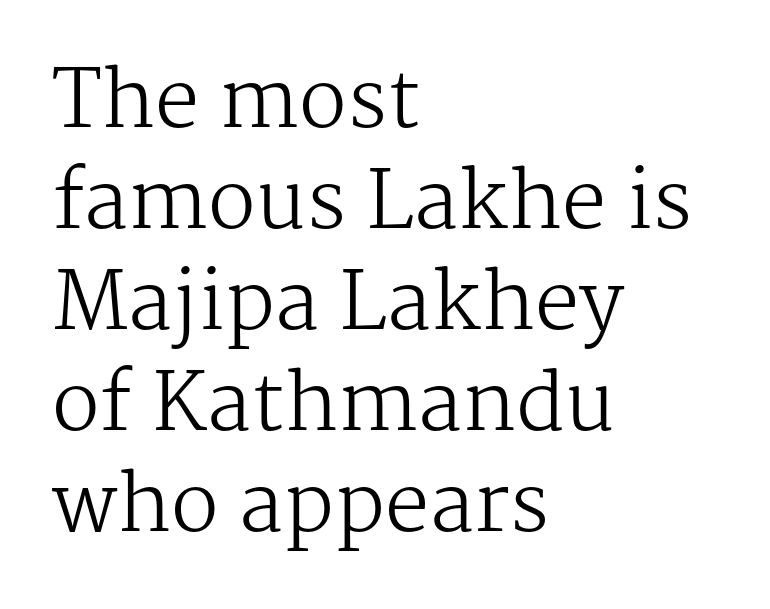
Q: Is the text bold? A: No.
Q: Is the text italic (slanted)? A: No, it is upright.
Q: Is the typeface a serif or a sans-serif typeface? A: Serif.
Q: Is the text underlined? A: No.
Q: How is the paragraph aligned? A: Left-aligned.
Q: Is the spacing between letters normal or unusually wide? A: Normal.
Q: Is the spacing between lines tight, normal or loose? A: Normal.
Q: Width (condensed, normal, or wide)? A: Normal.
Q: Stroke contrast? A: Medium.
Q: x-height? A: Medium.
Q: Monospaced? A: No.
